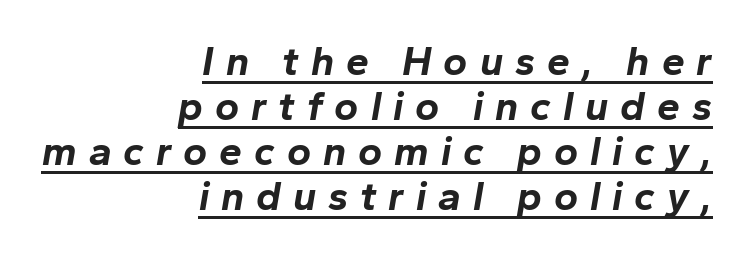
{"italic": "yes", "lean": "right", "slant_degrees": 10, "bold": "yes", "weight": "bold", "width": "normal", "stroke_contrast": "low", "x_height": "medium", "monospaced": "no", "underline": "yes", "align": "right", "line_spacing": "tight", "line_spacing_ratio": 1.1, "letter_spacing": "wide", "letter_spacing_em": 0.29, "glyph_px": 41}
